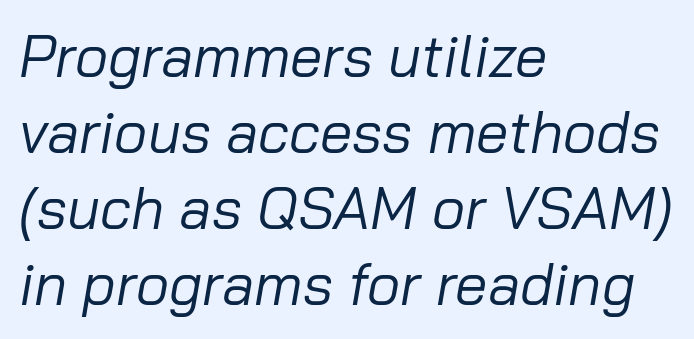
{"italic": "yes", "lean": "right", "slant_degrees": 10, "bold": "no", "weight": "regular", "width": "normal", "stroke_contrast": "low", "x_height": "medium", "monospaced": "no", "underline": "no", "align": "left", "line_spacing": "normal", "line_spacing_ratio": 1.31, "letter_spacing": "normal", "letter_spacing_em": 0.0, "glyph_px": 58}
